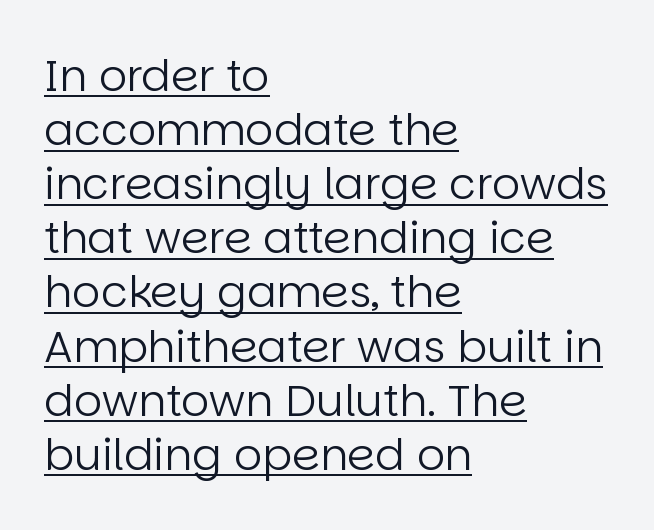
The image shows 44 px regular-weight sans-serif type, upright; set left-aligned, line spacing 1.23x, normal letter spacing, underlined; low stroke contrast and a large x-height.
